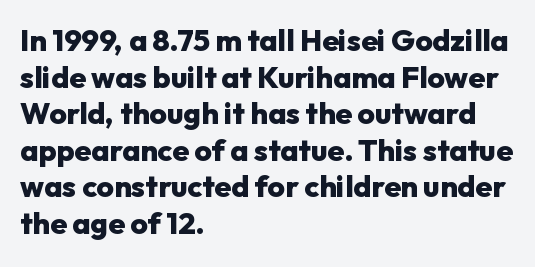
Q: Is the text bold? A: Yes.
Q: Is the text italic (slanted)? A: No, it is upright.
Q: Is the typeface a serif or a sans-serif typeface? A: Sans-serif.
Q: Is the text underlined? A: No.
Q: How is the paragraph aligned? A: Left-aligned.
Q: Is the spacing between letters normal or unusually wide? A: Normal.
Q: Width (condensed, normal, or wide)? A: Normal.
Q: Stroke contrast? A: Low.
Q: x-height? A: Medium.
Q: Monospaced? A: No.
